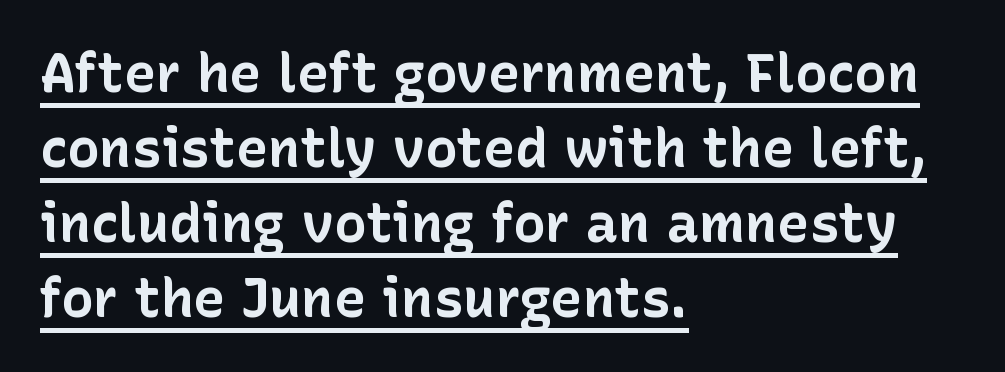
Default kerning and tracking; the words read as compact shapes. Quick note: interline space is typical. This rendering features underlined lettering. The type sits square on the baseline with zero lean. Note: no serifs on the glyphs. All the whitespace from short lines collects on the right.
